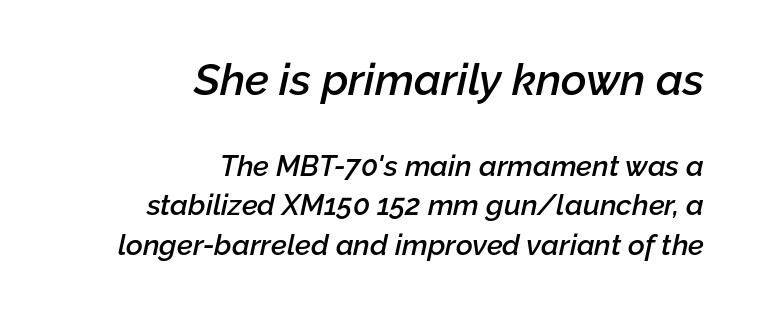
The image shows 44 px semibold type, italic (leaning right); set right-aligned, normal line spacing (1.36x), normal letter spacing, not underlined; the first (top) block is 1.52x larger; low stroke contrast and a medium x-height.
